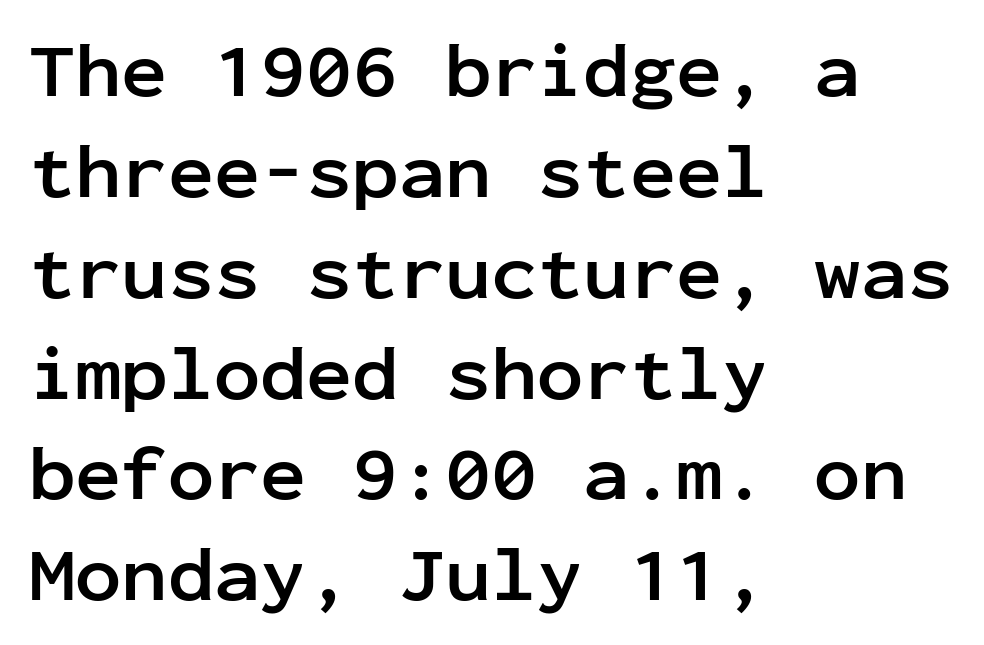
The image shows 77 px semibold sans-serif type, upright, monospaced; set left-aligned, normal line spacing (1.31x), normal letter spacing, not underlined; low stroke contrast and a medium x-height.
